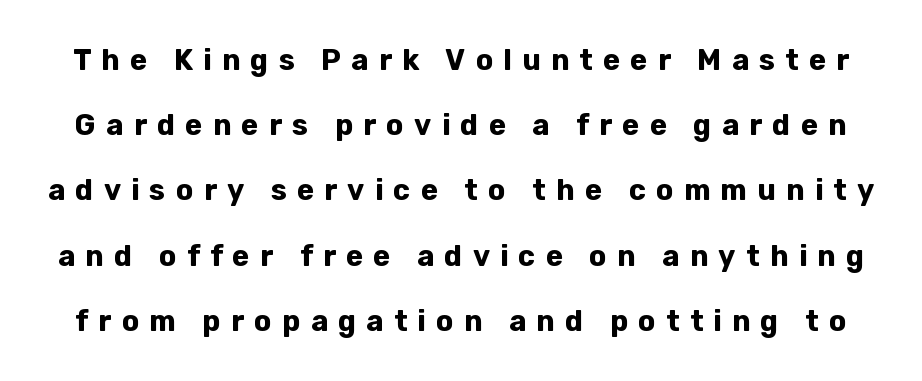
Think of a printed novel: that variable character pitch is what you see here. In terms of letterform style, serifs are entirely absent. Its strokes are broad and dark, the hallmark of bold type. Quick note: not italic, upright.
